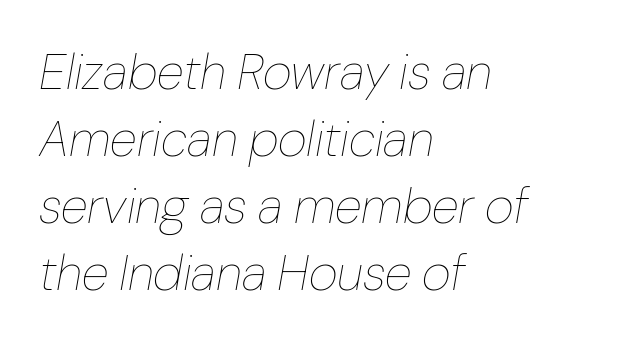
How are the letters spaced? Ordinarily, with no added tracking. Reading down the column, the eye jumps a familiar distance to each next line. Compared with a typical body face, this is equally light or lighter still. The face used here is proportionally spaced, like ordinary book or web type.
